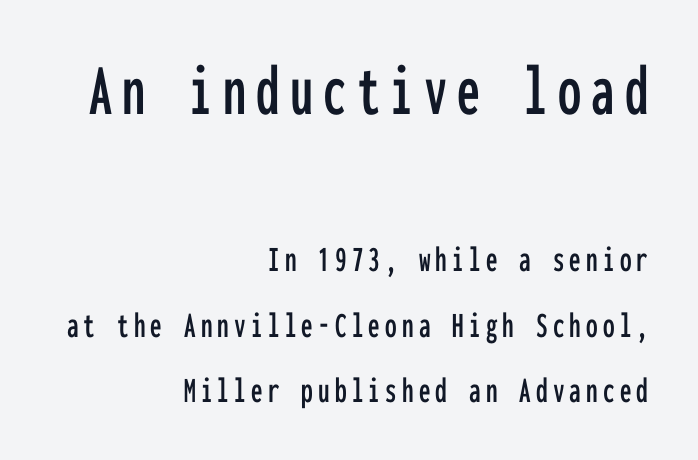
The image shows 74 px condensed sans-serif type, upright, monospaced; set right-aligned, line spacing 1.76x, not underlined; the first (top) block is 2.0x larger; low stroke contrast and a medium x-height.
